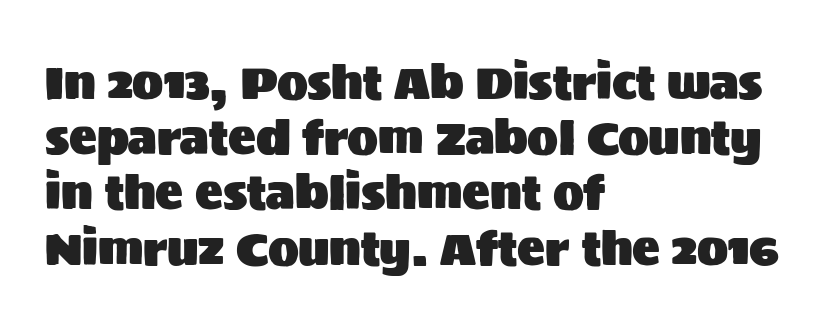
The image shows 46 px sans-serif type, upright; set left-aligned, line spacing 1.2x, normal letter spacing, not underlined; medium stroke contrast and a large x-height.
